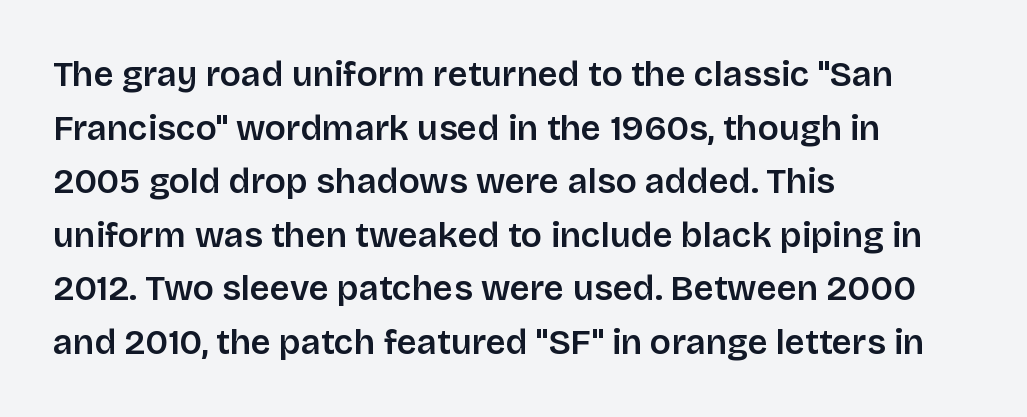
Q: Is the text italic (slanted)? A: No, it is upright.
Q: Is the typeface a serif or a sans-serif typeface? A: Sans-serif.
Q: Is the text underlined? A: No.
Q: How is the paragraph aligned? A: Left-aligned.
Q: Is the spacing between letters normal or unusually wide? A: Normal.
Q: Is the spacing between lines tight, normal or loose? A: Normal.
Q: Width (condensed, normal, or wide)? A: Normal.
Q: Stroke contrast? A: Low.
Q: x-height? A: Large.
Q: Monospaced? A: No.
